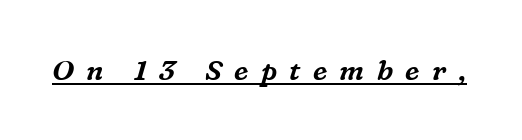
The image shows 28 px serif type, italic (leaning right); set unusually wide letter spacing (+0.44 em), underlined; medium stroke contrast and a medium x-height.
